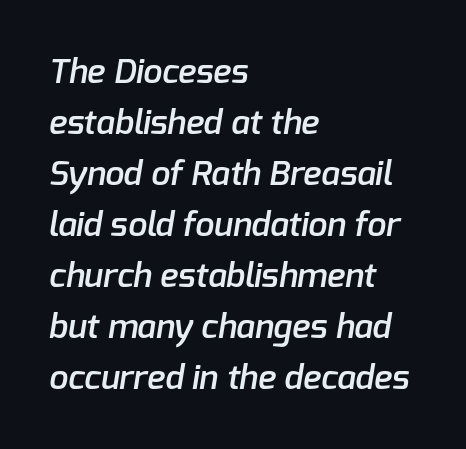
Here the glyphs are tracked normally, forming tight word shapes. Each letter's strokes conclude bluntly, with no projecting serifs. Emphasis by weight is partial: semibold. These lines are rendered in a variable-pitch font. Typeset ragged right — the left edge is the straight one. Regarding leading, the lines here are spaced in the standard way.
